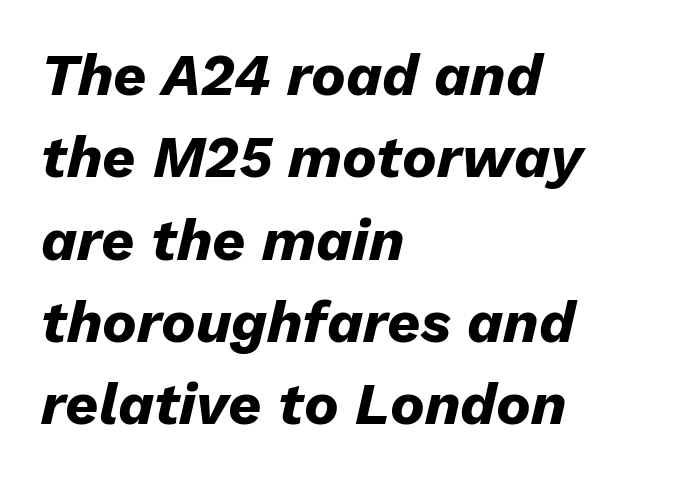
The image shows 58 px heavy type, italic (leaning right); set left-aligned, normal line spacing (1.42x), normal letter spacing, not underlined; low stroke contrast and a medium x-height.
